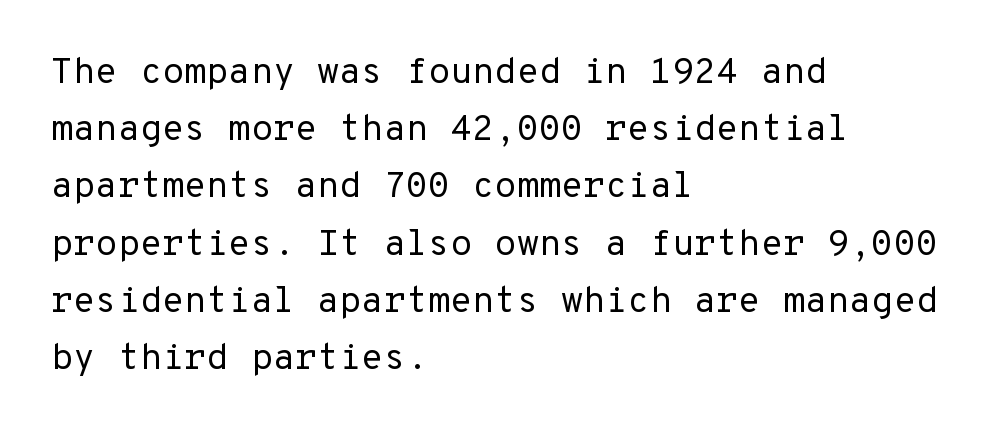
{"serif": "no", "italic": "no", "bold": "no", "weight": "regular", "width": "normal", "stroke_contrast": "low", "x_height": "medium", "monospaced": "yes", "underline": "no", "align": "left", "line_spacing": "normal", "line_spacing_ratio": 1.59, "letter_spacing": "normal", "letter_spacing_em": 0.0, "glyph_px": 36}
